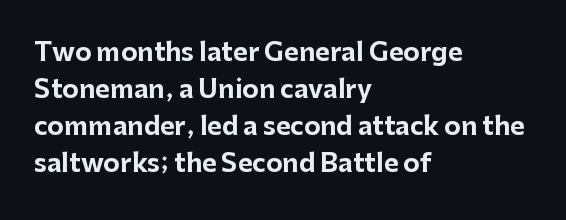
{"italic": "no", "bold": "yes", "underline": "no", "align": "left", "line_spacing": "normal", "line_spacing_ratio": 1.48, "letter_spacing": "normal", "letter_spacing_em": 0.0, "glyph_px": 25}
